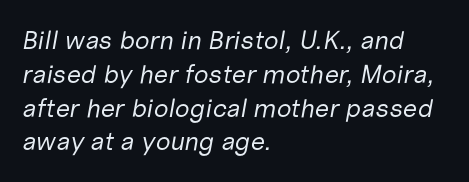
The image shows 26 px text type, italic (leaning right); set left-aligned, normal line spacing (1.3x), normal letter spacing, not underlined.
